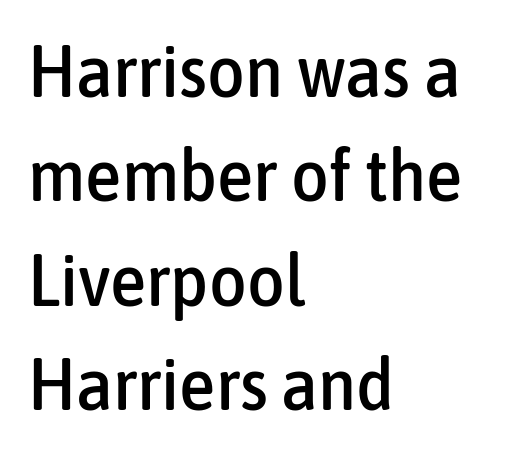
The glyphs are unaccompanied by any horizontal stroke below them. Baseline-to-baseline distance is the conventional proportion of letter height. Check where the strokes stop: nothing finishes them off — pure sans. Do the letters lean? They stand straight.
